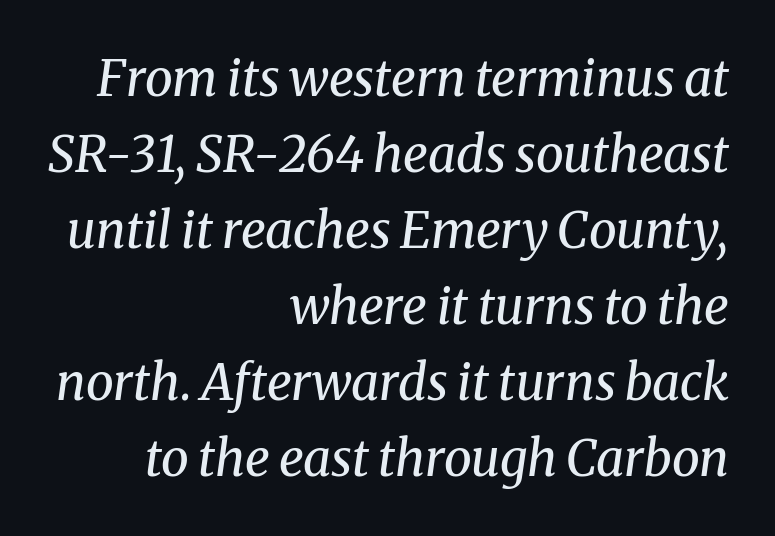
Q: Is the text bold? A: No.
Q: Is the text italic (slanted)? A: Yes, it leans right by about 8 degrees.
Q: Is the typeface a serif or a sans-serif typeface? A: Serif.
Q: Is the text underlined? A: No.
Q: How is the paragraph aligned? A: Right-aligned.
Q: Is the spacing between letters normal or unusually wide? A: Normal.
Q: Is the spacing between lines tight, normal or loose? A: Normal.
Q: Width (condensed, normal, or wide)? A: Normal.
Q: Stroke contrast? A: Medium.
Q: x-height? A: Medium.
Q: Monospaced? A: No.
